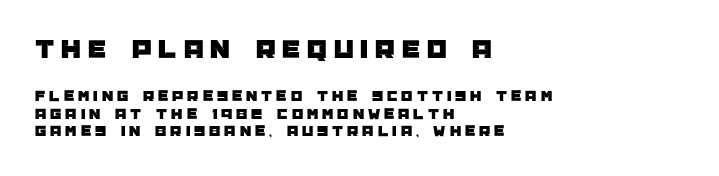
The image shows 28 px sans-serif type, upright; set left-aligned, tight line spacing (1.1x), unusually wide letter spacing (+0.25 em), not underlined; the first (top) block is 1.75x larger; low stroke contrast and a large x-height.
